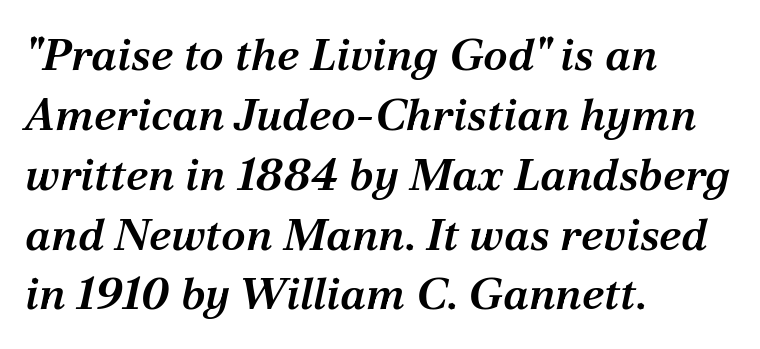
Think of a printed novel: that variable character pitch is what you see here. The font family rendered here belongs to the serif group. Characters follow at the spacing the type designer built in. This is oblique type, the kind used for emphasis or titles. Strokes here are thickened, but only to semibold level. Descender tails drop into unmarked territory.
